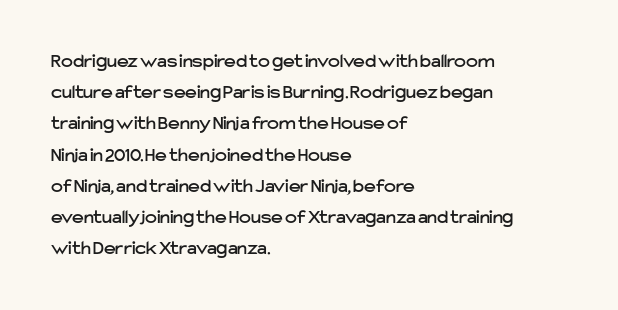
You could call the tracking neutral — neither tight nor loose. No italicization has been applied; the sample stays upright. Just letters on the line, the space beneath them empty. Compared with typical paragraphs, the rows here are spaced about the same.
